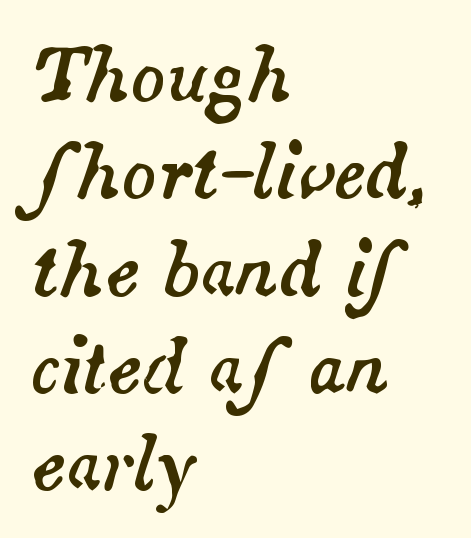
Q: Is the text italic (slanted)? A: Yes, it leans right by about 14 degrees.
Q: Is the text underlined? A: No.
Q: How is the paragraph aligned? A: Left-aligned.
Q: Is the spacing between letters normal or unusually wide? A: Normal.
Q: Is the spacing between lines tight, normal or loose? A: Normal.
Q: Width (condensed, normal, or wide)? A: Normal.
Q: Stroke contrast? A: Medium.
Q: x-height? A: Small.
Q: Monospaced? A: No.
